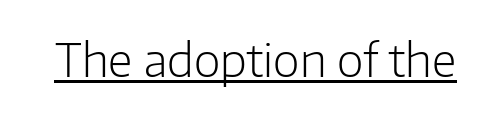
{"serif": "no", "italic": "no", "bold": "no", "weight": "light", "width": "normal", "stroke_contrast": "low", "x_height": "medium", "monospaced": "no", "underline": "yes", "letter_spacing": "normal", "letter_spacing_em": 0.0, "glyph_px": 46}
